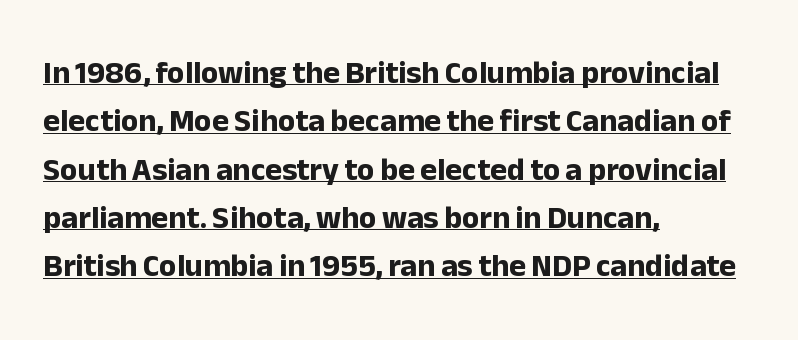
The image shows 32 px bold sans-serif type, upright; set left-aligned, normal line spacing (1.51x), normal letter spacing, underlined; low stroke contrast and a medium x-height.
